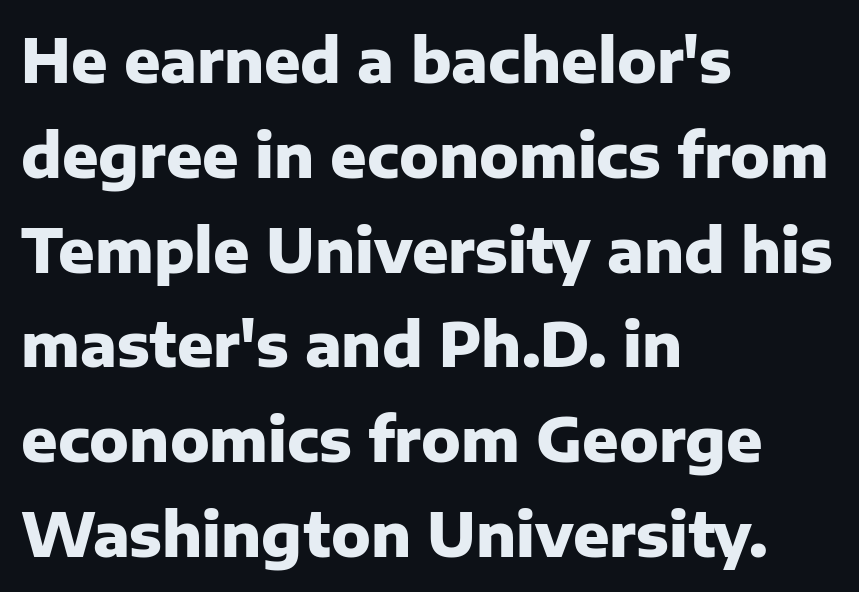
{"serif": "no", "italic": "no", "bold": "yes", "weight": "heavy", "width": "normal", "stroke_contrast": "low", "x_height": "medium", "monospaced": "no", "underline": "no", "align": "left", "line_spacing": "normal", "line_spacing_ratio": 1.58, "letter_spacing": "normal", "letter_spacing_em": 0.0, "glyph_px": 60}
